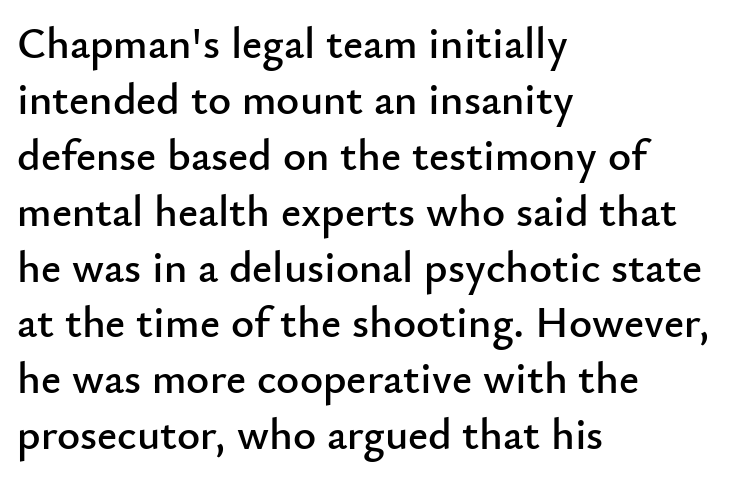
{"serif": "no", "italic": "no", "width": "normal", "stroke_contrast": "low", "x_height": "small", "monospaced": "no", "underline": "no", "align": "left", "line_spacing": "normal", "line_spacing_ratio": 1.27, "letter_spacing": "normal", "letter_spacing_em": 0.0, "glyph_px": 44}
